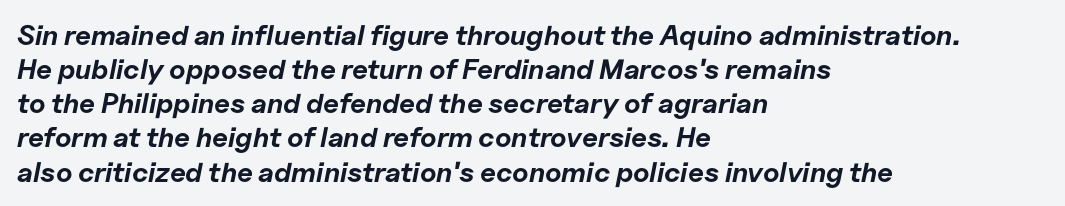
The image shows 28 px bold type, italic (leaning right); set left-aligned, line spacing 1.22x, normal letter spacing, not underlined; low stroke contrast and a medium x-height.
